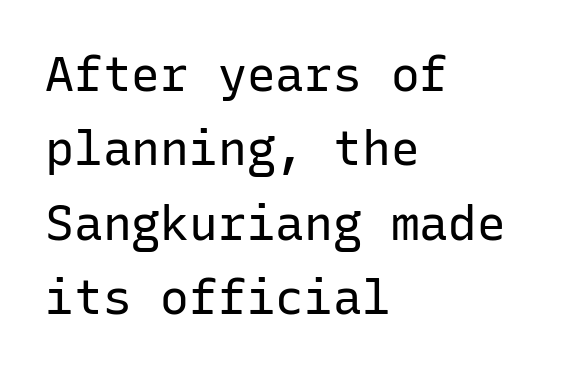
The rows are spaced the way most documents space them. The compositor pushed each line to the left boundary. No extra ink here — the face is not bold. The face used here is monospaced, like something from a code editor. These lines are composed in type without serifs.
